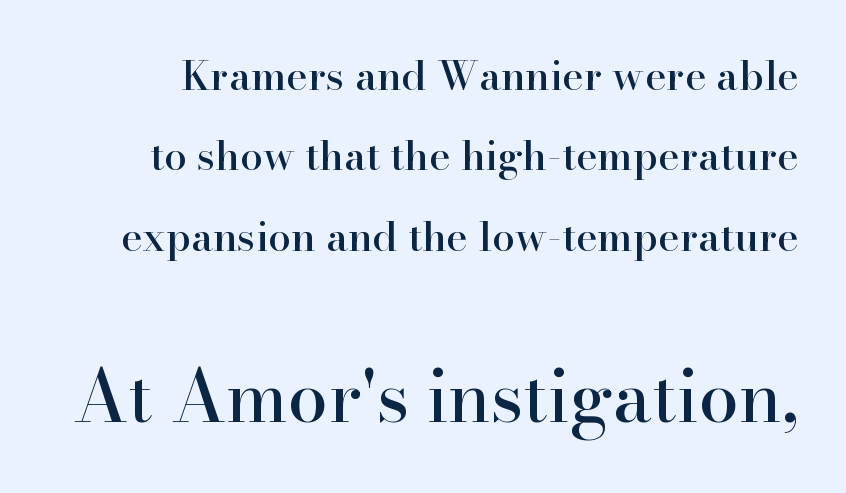
{"serif": "yes", "italic": "no", "width": "normal", "stroke_contrast": "high", "x_height": "small", "monospaced": "no", "underline": "no", "line_spacing": "loose", "line_spacing_ratio": 1.96, "letter_spacing": "normal", "letter_spacing_em": 0.0, "larger_block": "second", "size_ratio": 1.76, "glyph_px": 72}
